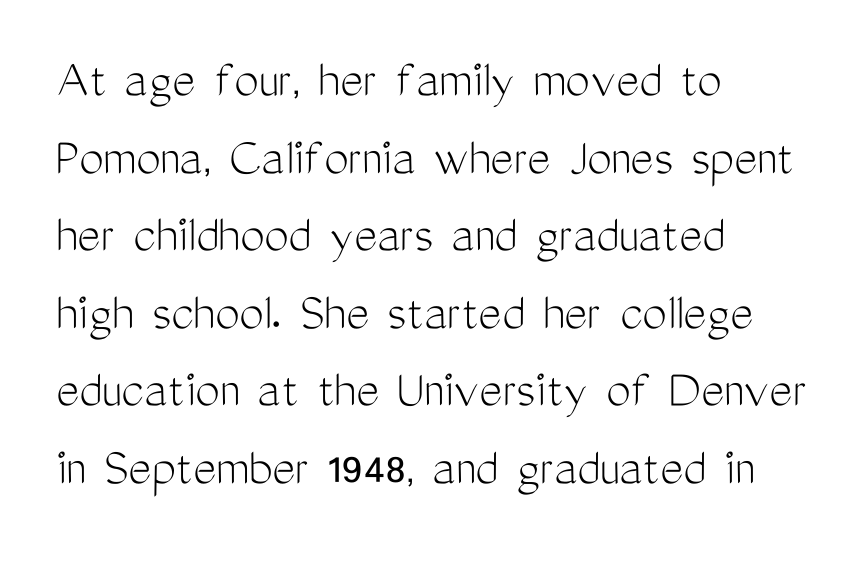
Q: Is the text bold? A: No.
Q: Is the text italic (slanted)? A: No, it is upright.
Q: Is the typeface a serif or a sans-serif typeface? A: Sans-serif.
Q: Is the text underlined? A: No.
Q: How is the paragraph aligned? A: Left-aligned.
Q: Is the spacing between letters normal or unusually wide? A: Normal.
Q: Is the spacing between lines tight, normal or loose? A: Normal.
Q: Width (condensed, normal, or wide)? A: Condensed.
Q: Stroke contrast? A: Medium.
Q: x-height? A: Medium.
Q: Monospaced? A: No.
